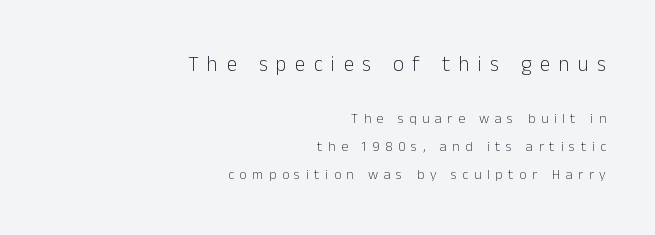
{"italic": "no", "bold": "no", "underline": "no", "align": "right", "line_spacing": "loose", "line_spacing_ratio": 2.01, "letter_spacing": "wide", "letter_spacing_em": 0.4, "larger_block": "first", "size_ratio": 1.5, "glyph_px": 21}
